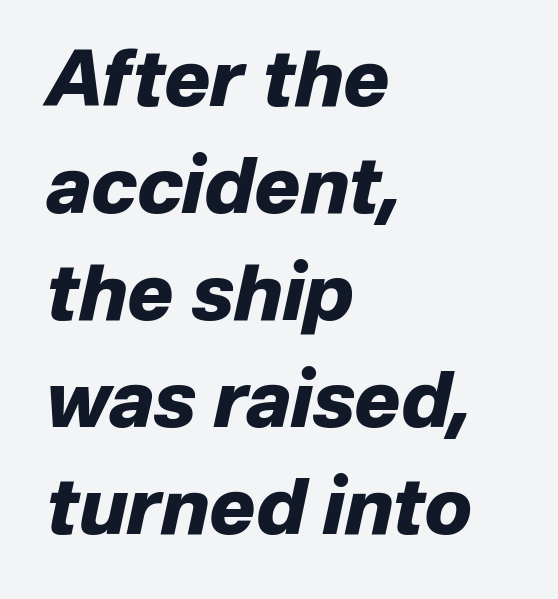
Q: Is the text bold? A: Yes.
Q: Is the text italic (slanted)? A: Yes, it leans right by about 12 degrees.
Q: Is the text underlined? A: No.
Q: How is the paragraph aligned? A: Left-aligned.
Q: Is the spacing between letters normal or unusually wide? A: Normal.
Q: Is the spacing between lines tight, normal or loose? A: Normal.
Q: Width (condensed, normal, or wide)? A: Normal.
Q: Stroke contrast? A: Low.
Q: x-height? A: Medium.
Q: Monospaced? A: No.
